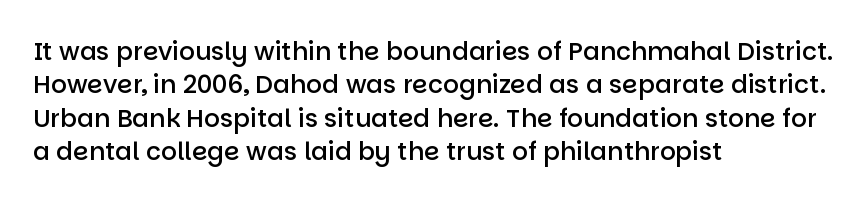
Q: Is the text bold? A: Semi-bold.
Q: Is the text italic (slanted)? A: No, it is upright.
Q: Is the text underlined? A: No.
Q: How is the paragraph aligned? A: Left-aligned.
Q: Is the spacing between letters normal or unusually wide? A: Normal.
Q: Is the spacing between lines tight, normal or loose? A: Normal.
